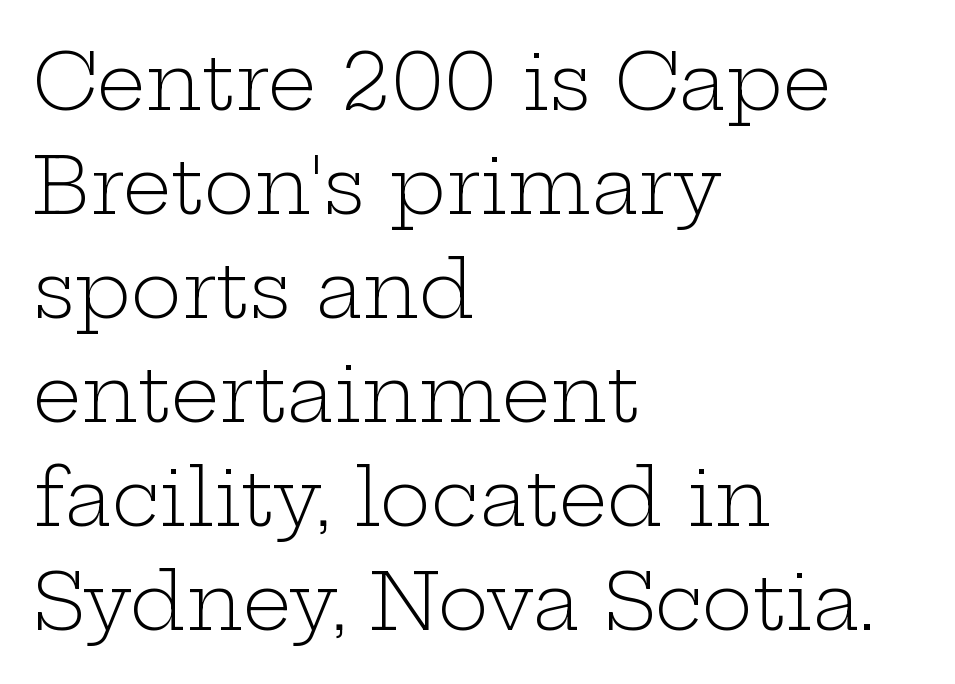
{"serif": "yes", "italic": "no", "bold": "no", "weight": "light", "width": "wide", "stroke_contrast": "low", "x_height": "medium", "monospaced": "no", "underline": "no", "align": "left", "line_spacing": "normal", "line_spacing_ratio": 1.35, "letter_spacing": "normal", "letter_spacing_em": 0.0, "glyph_px": 77}
